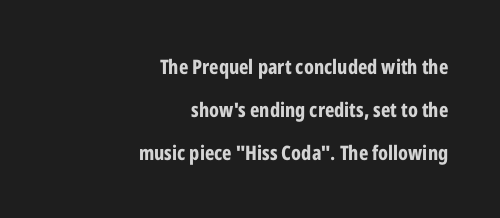
Descenders hang freely into open space. Teacher's note: observe the even right margin — that is flush-right alignment. Do the letters lean? They stand straight. Summary of weight: heavy, a full bold. Honestly, the letter spacing is just normal — you wouldn't notice it.
